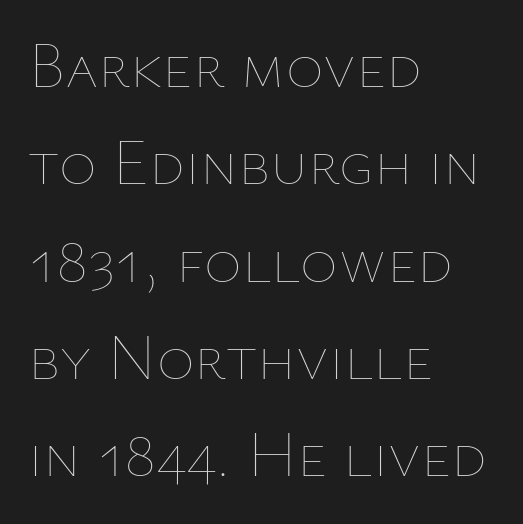
{"italic": "no", "bold": "no", "weight": "thin", "width": "normal", "stroke_contrast": "low", "x_height": "medium", "monospaced": "no", "underline": "no", "align": "left", "line_spacing": "normal", "line_spacing_ratio": 1.52, "letter_spacing": "normal", "letter_spacing_em": 0.0, "glyph_px": 64}
